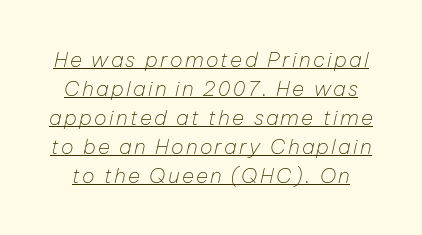
Q: Is the text bold? A: No.
Q: Is the text italic (slanted)? A: Yes, it leans right by about 12 degrees.
Q: Is the text underlined? A: Yes.
Q: Is the spacing between lines tight, normal or loose? A: Normal.
